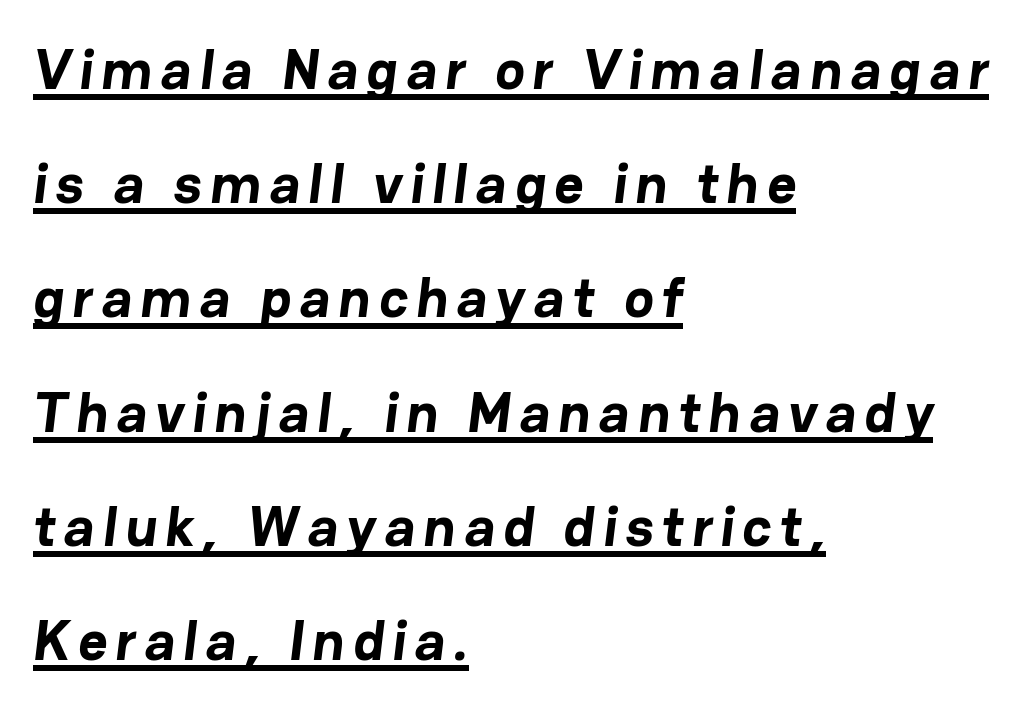
The image shows 56 px bold sans-serif type; set left-aligned, loose line spacing (2.04x), underlined; low stroke contrast and a medium x-height.
